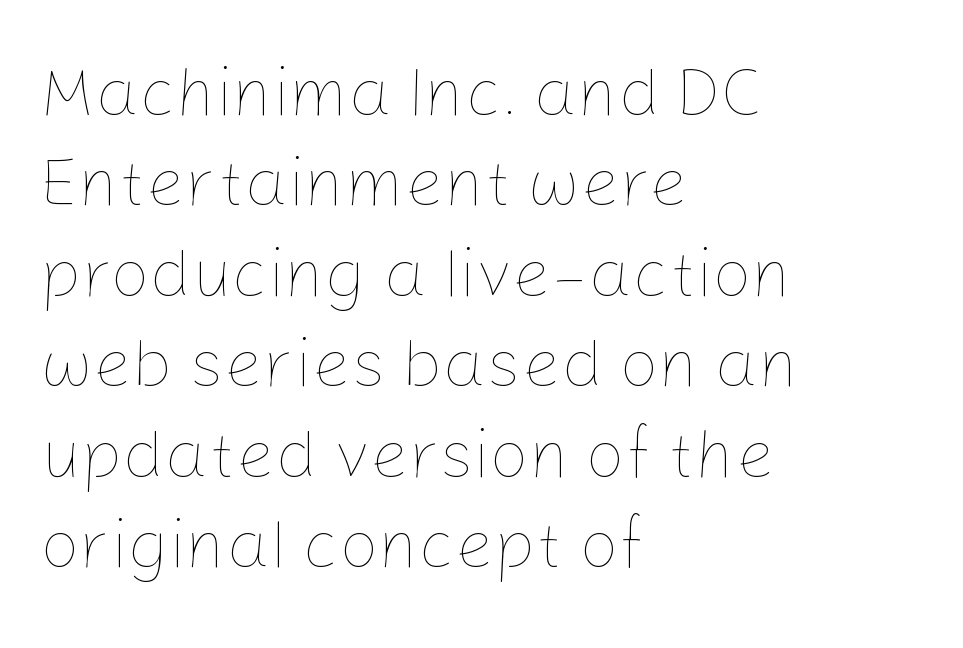
{"italic": "no", "bold": "no", "weight": "thin", "width": "normal", "stroke_contrast": "low", "x_height": "medium", "monospaced": "no", "underline": "no", "align": "left", "line_spacing": "normal", "line_spacing_ratio": 1.31, "letter_spacing": "normal", "letter_spacing_em": 0.0, "glyph_px": 69}
